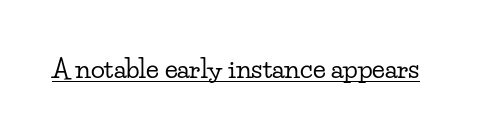
Posture: vertical. Is the letter spacing exaggerated? No — it looks like the ordinary default. These characters rest on top of a visible drawn line.
